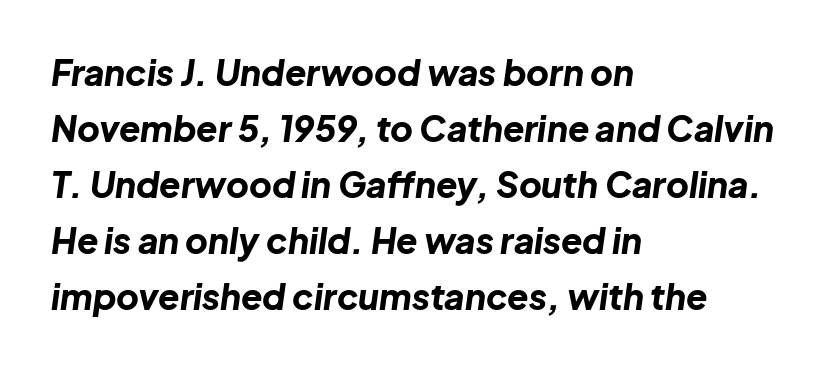
Q: Is the text bold? A: Yes.
Q: Is the text italic (slanted)? A: Yes, it leans right by about 8 degrees.
Q: Is the text underlined? A: No.
Q: How is the paragraph aligned? A: Left-aligned.
Q: Is the spacing between letters normal or unusually wide? A: Normal.
Q: Is the spacing between lines tight, normal or loose? A: Normal.
Q: Width (condensed, normal, or wide)? A: Normal.
Q: Stroke contrast? A: Low.
Q: x-height? A: Medium.
Q: Monospaced? A: No.
